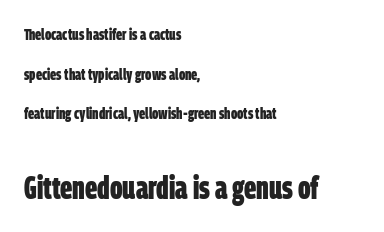
This is heavy type, rendered in bold. The rendering keeps characters at their native spacing. The setting favours the left margin, as ordinary paragraphs usually do. Regarding leading, the lines here are spaced well apart. The font family rendered here belongs to the sans-serif group.
